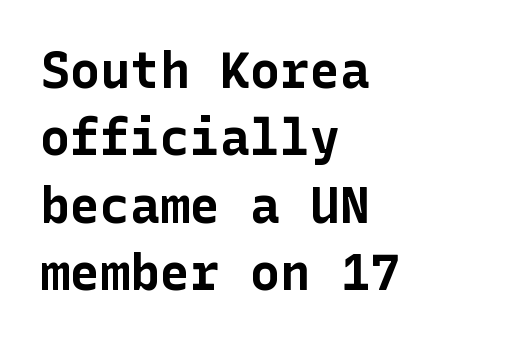
Upright lettering throughout. Line spacing here is normal. Nothing sits at the stroke ends, so this counts as sans-serif. Glance below the letters and you will spot only blank space. There is no visible air inserted between adjacent glyphs.
